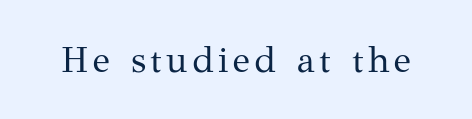
The image shows 36 px regular-weight serif type, upright; set not underlined; medium stroke contrast and a medium x-height.
